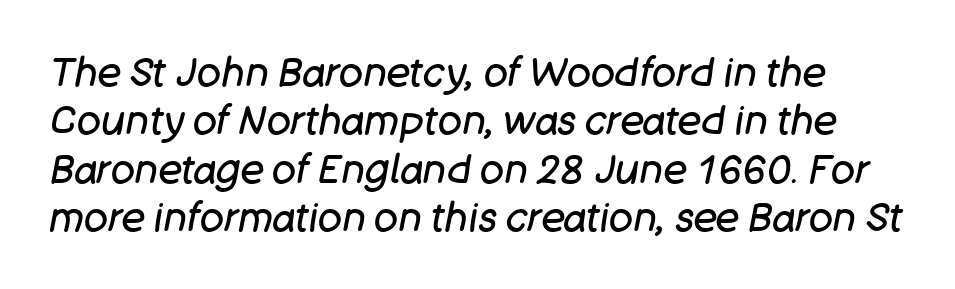
Q: Is the text bold? A: No.
Q: Is the text italic (slanted)? A: Yes, it leans right by about 11 degrees.
Q: Is the text underlined? A: No.
Q: Is the spacing between letters normal or unusually wide? A: Normal.
Q: Width (condensed, normal, or wide)? A: Normal.
Q: Stroke contrast? A: Low.
Q: x-height? A: Large.
Q: Monospaced? A: No.
